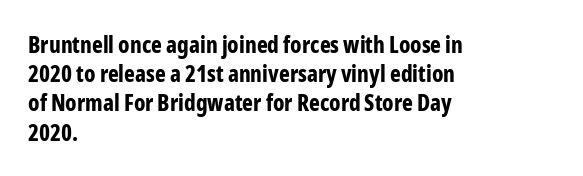
{"italic": "no", "bold": "yes", "underline": "no", "align": "left", "line_spacing": "normal", "line_spacing_ratio": 1.27, "letter_spacing": "normal", "letter_spacing_em": 0.0, "glyph_px": 23}
